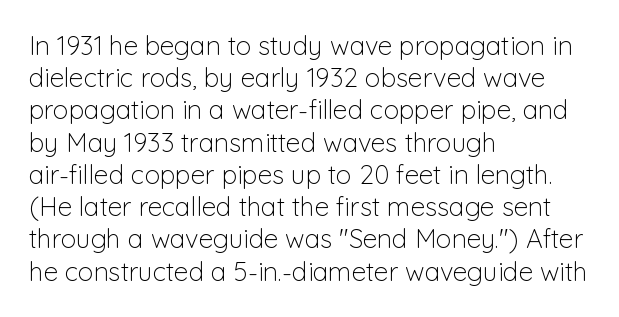
Q: Is the text bold? A: No.
Q: Is the text italic (slanted)? A: No, it is upright.
Q: Is the text underlined? A: No.
Q: How is the paragraph aligned? A: Left-aligned.
Q: Is the spacing between letters normal or unusually wide? A: Normal.
